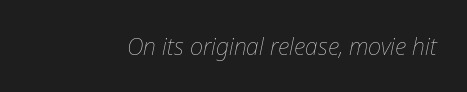
The image shows 23 px text type, italic (leaning right); set normal letter spacing, not underlined.
